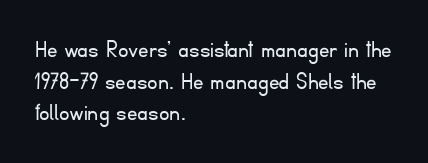
{"italic": "no", "bold": "no", "underline": "no", "align": "left", "line_spacing_ratio": 1.22, "letter_spacing": "normal", "letter_spacing_em": 0.0, "glyph_px": 26}
